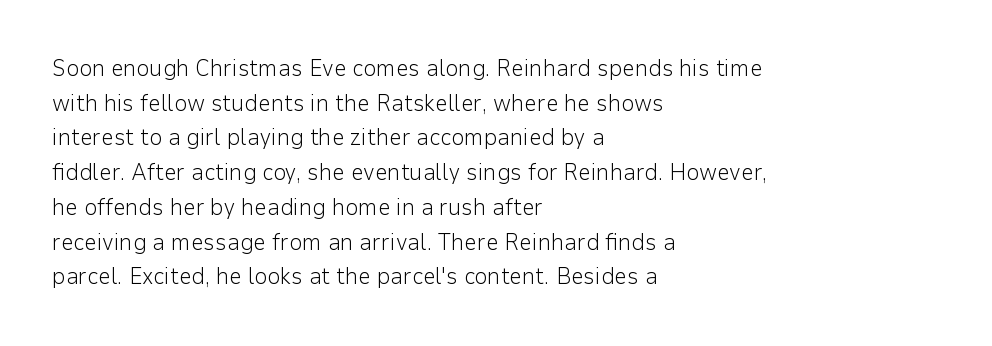
The image shows 23 px text type, upright; set left-aligned, normal line spacing (1.51x), normal letter spacing, not underlined.
